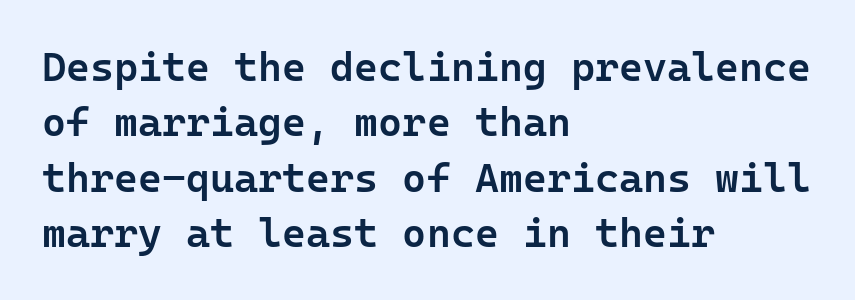
The image shows 41 px semibold sans-serif type, upright; set left-aligned, normal line spacing (1.35x), normal letter spacing, not underlined; low stroke contrast and a medium x-height.
